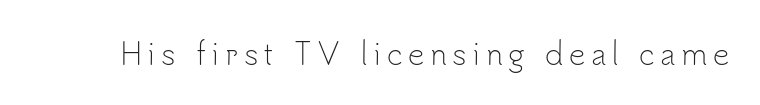
{"serif": "no", "italic": "no", "bold": "no", "weight": "light", "width": "normal", "stroke_contrast": "low", "x_height": "small", "monospaced": "no", "underline": "no", "glyph_px": 29}
